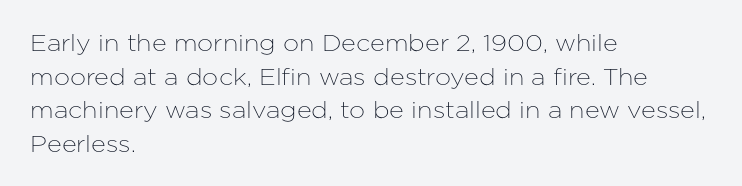
The image shows 23 px text type, upright; set left-aligned, normal line spacing (1.46x), normal letter spacing, not underlined.
